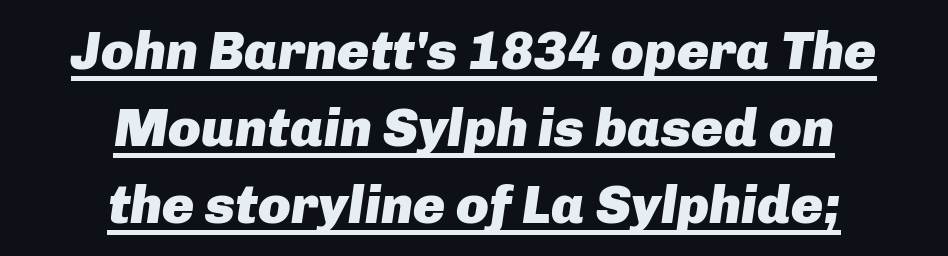
Q: Is the text bold? A: Yes.
Q: Is the text italic (slanted)? A: Yes, it leans right by about 8 degrees.
Q: Is the text underlined? A: Yes.
Q: How is the paragraph aligned? A: Centered.
Q: Is the spacing between letters normal or unusually wide? A: Normal.
Q: Is the spacing between lines tight, normal or loose? A: Normal.
Q: Width (condensed, normal, or wide)? A: Normal.
Q: Stroke contrast? A: Low.
Q: x-height? A: Medium.
Q: Monospaced? A: No.
